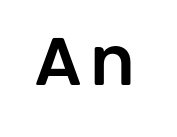
The string is rendered with underlining switched off. Is this a fixed-width face? No — the glyphs have proportional, varying widths. The letters carry no serifs — their stems end cleanly without finishing strokes. Style check: upright.
